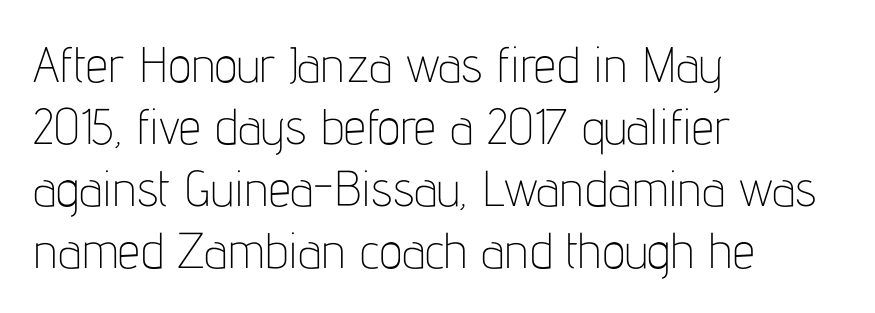
The image shows 50 px thin, condensed sans-serif type, upright; set left-aligned, line spacing 1.24x, normal letter spacing, not underlined; low stroke contrast and a medium x-height.
